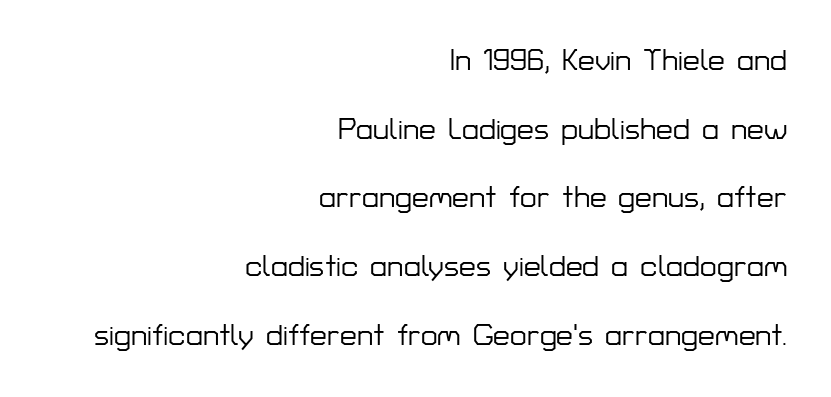
The image shows 30 px sans-serif type, upright; set right-aligned, loose line spacing (2.29x), normal letter spacing, not underlined; low stroke contrast and a medium x-height.
